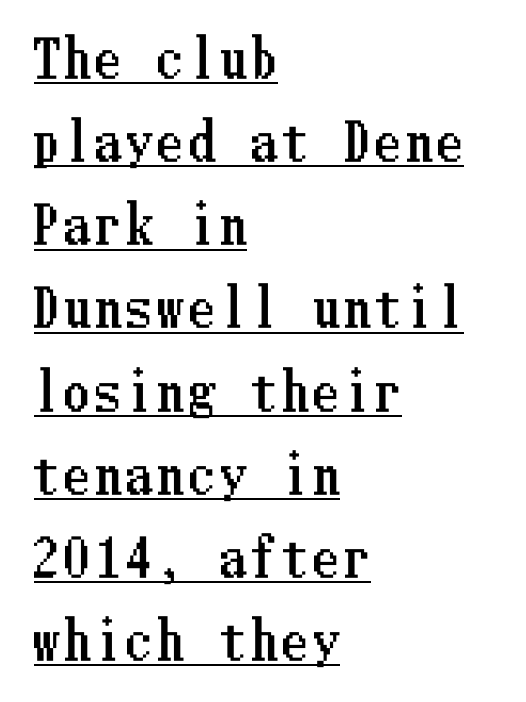
{"italic": "no", "width": "condensed", "stroke_contrast": "low", "x_height": "medium", "underline": "yes", "align": "left", "line_spacing": "normal", "line_spacing_ratio": 1.63, "glyph_px": 51}
